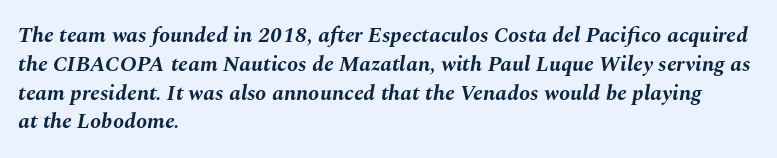
Anything drawn beneath the words? Only blank space. The specimen reads as italic at a glance. The block of text has a typical density, with ordinary space between rows. The glyphs have the mass of a bold cut. Casual observation: everything's shoved over to the left. There is no visible air inserted between adjacent glyphs.
